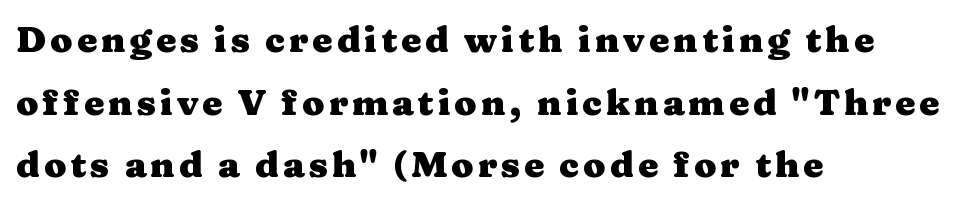
As a designer I'd log this as weight 700, bold. Designer's note — italics off, roman on. Is the block centered? No — it sits flush against the left margin. These lines are rendered in a variable-pitch font. These lines are composed in type with serifs.
